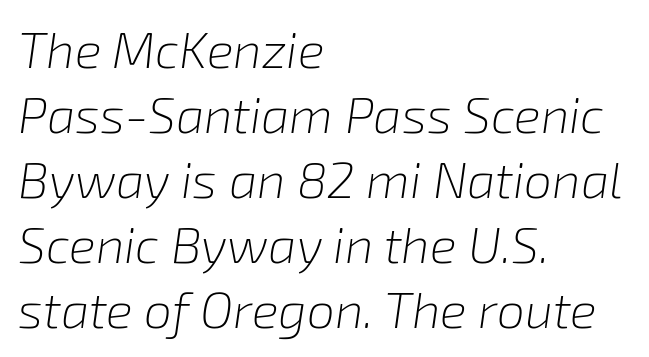
Q: Is the text bold? A: No.
Q: Is the text italic (slanted)? A: Yes, it leans right by about 8 degrees.
Q: Is the text underlined? A: No.
Q: How is the paragraph aligned? A: Left-aligned.
Q: Is the spacing between letters normal or unusually wide? A: Normal.
Q: Is the spacing between lines tight, normal or loose? A: Normal.
Q: Width (condensed, normal, or wide)? A: Normal.
Q: Stroke contrast? A: Low.
Q: x-height? A: Medium.
Q: Monospaced? A: No.
